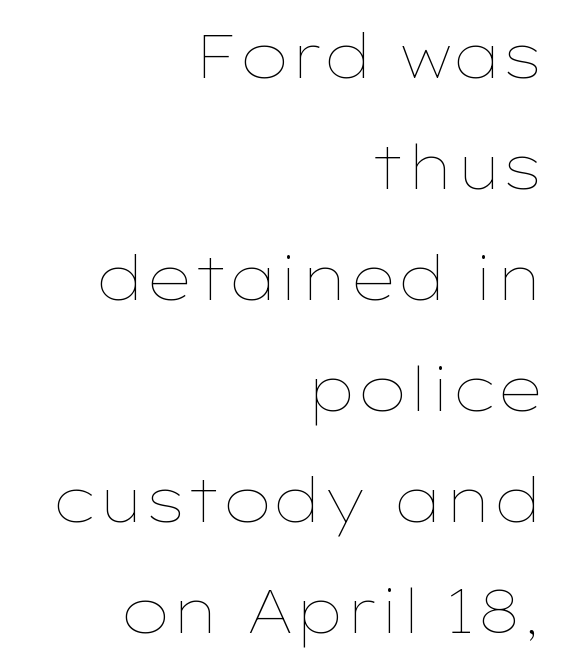
{"italic": "no", "bold": "no", "weight": "thin", "width": "wide", "stroke_contrast": "low", "x_height": "medium", "monospaced": "no", "underline": "no", "align": "right", "line_spacing_ratio": 1.82, "letter_spacing": "normal", "letter_spacing_em": 0.0, "glyph_px": 61}
